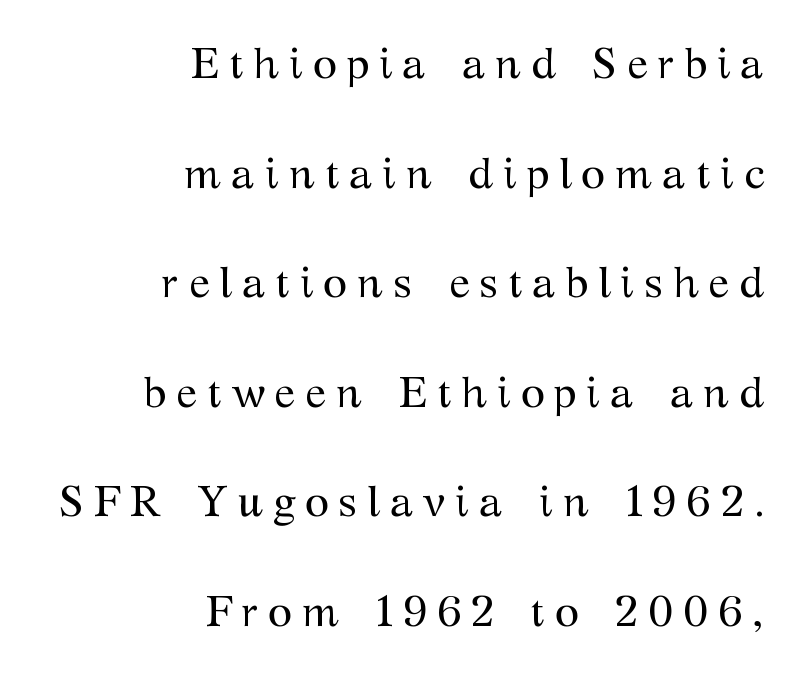
{"serif": "yes", "italic": "no", "bold": "no", "weight": "regular", "width": "normal", "stroke_contrast": "medium", "x_height": "medium", "monospaced": "no", "underline": "no", "align": "right", "line_spacing": "loose", "line_spacing_ratio": 2.49, "letter_spacing": "wide", "letter_spacing_em": 0.22, "glyph_px": 44}
